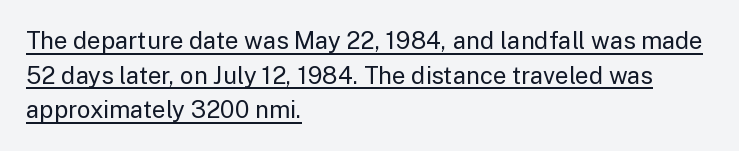
{"italic": "no", "bold": "no", "underline": "yes", "align": "left", "line_spacing": "normal", "line_spacing_ratio": 1.44, "letter_spacing": "normal", "letter_spacing_em": 0.0, "glyph_px": 24}
